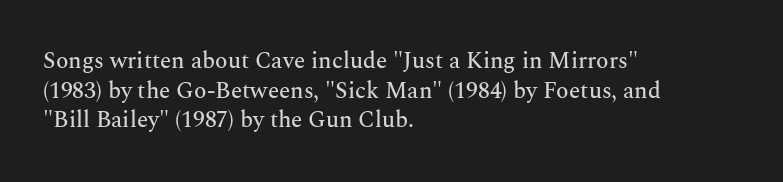
{"italic": "no", "underline": "no", "align": "left", "line_spacing": "normal", "line_spacing_ratio": 1.29, "letter_spacing": "normal", "letter_spacing_em": 0.0, "glyph_px": 23}
